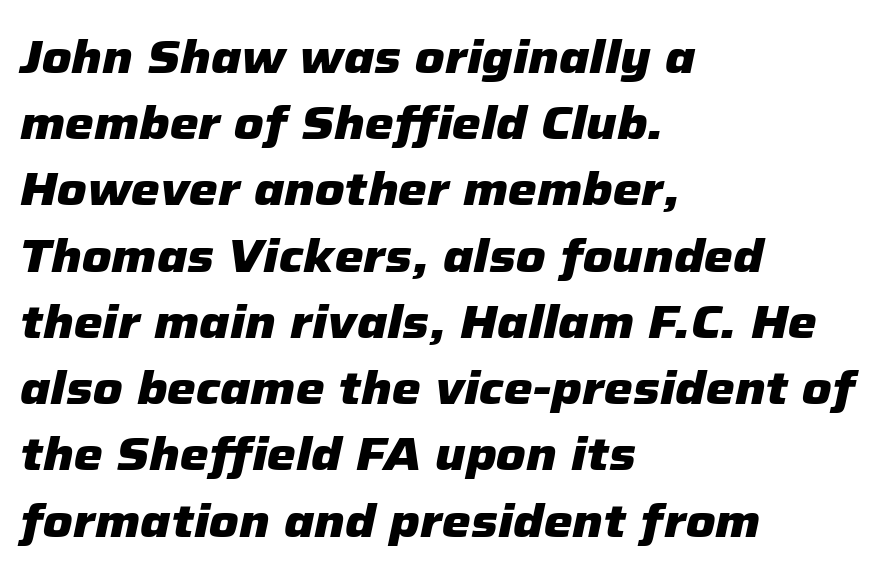
The image shows 46 px heavy type, italic (leaning right); set left-aligned, normal line spacing (1.44x), normal letter spacing, not underlined; low stroke contrast and a medium x-height.
